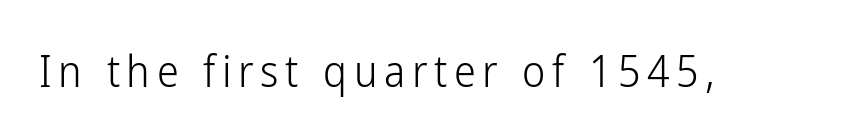
Letters rest on an invisible, unmarked baseline. Grotesque or geometric, the face here clearly has no serifs. Do the characters align in a grid? No, the font is proportional. Do the letters lean? They stand straight.
